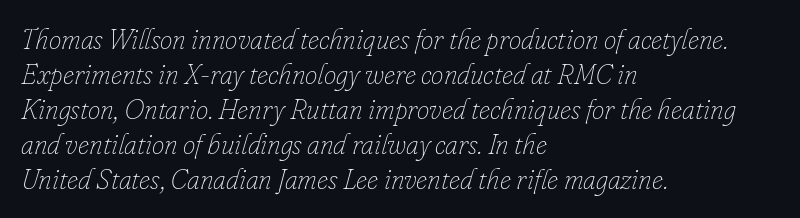
{"italic": "yes", "lean": "right", "slant_degrees": 16, "bold": "no", "weight": "thin", "width": "normal", "stroke_contrast": "low", "x_height": "small", "monospaced": "no", "underline": "no", "align": "left", "line_spacing": "normal", "line_spacing_ratio": 1.25, "letter_spacing": "normal", "letter_spacing_em": 0.0, "glyph_px": 28}
